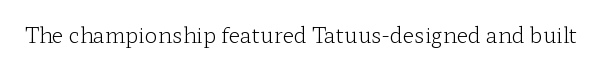
{"italic": "no", "bold": "no", "underline": "no", "letter_spacing": "normal", "letter_spacing_em": 0.0, "glyph_px": 21}
